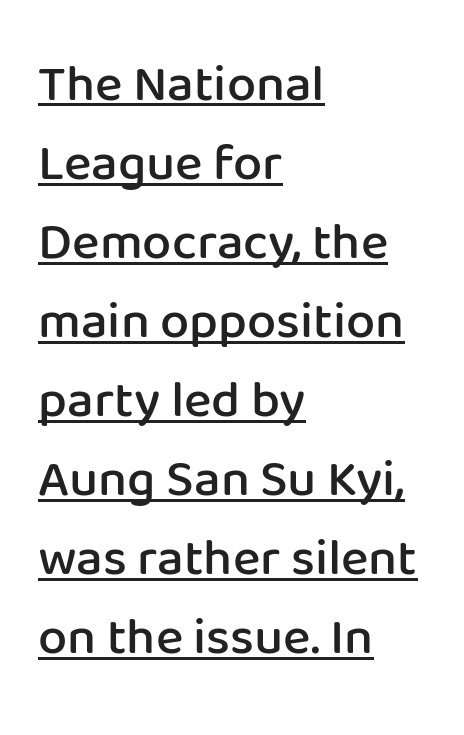
Q: Is the text bold? A: Semi-bold.
Q: Is the text italic (slanted)? A: No, it is upright.
Q: Is the typeface a serif or a sans-serif typeface? A: Sans-serif.
Q: Is the text underlined? A: Yes.
Q: How is the paragraph aligned? A: Left-aligned.
Q: Is the spacing between letters normal or unusually wide? A: Normal.
Q: Is the spacing between lines tight, normal or loose? A: Normal.
Q: Width (condensed, normal, or wide)? A: Normal.
Q: Stroke contrast? A: Low.
Q: x-height? A: Medium.
Q: Monospaced? A: No.
